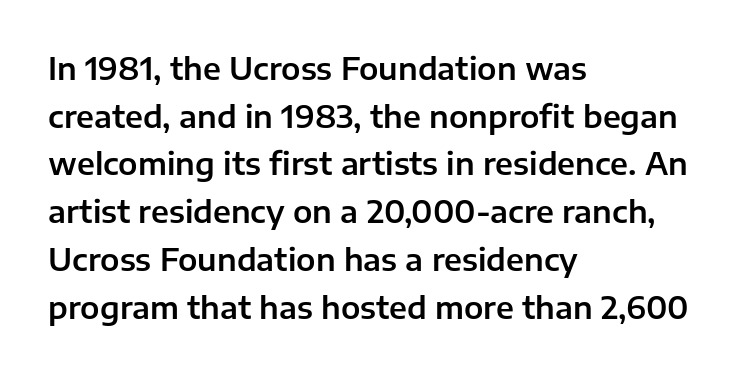
Designer's note — italics off, roman on. Glance below the letters and you will spot only blank space. The tracking reads as untouched default to a designer's eye. These lines are rendered in a variable-pitch font.
